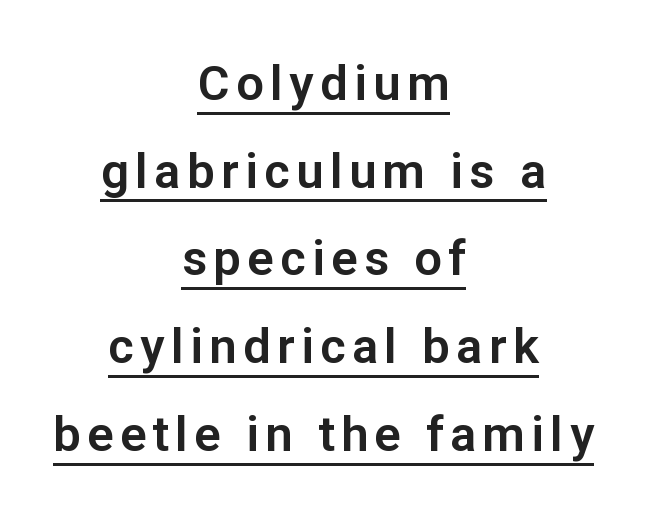
{"serif": "no", "italic": "no", "width": "normal", "stroke_contrast": "low", "x_height": "medium", "monospaced": "no", "underline": "yes", "align": "center", "line_spacing_ratio": 1.79, "glyph_px": 49}
